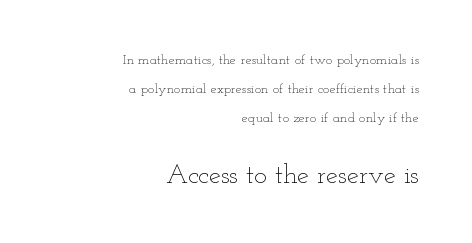
Q: Is the text bold? A: No.
Q: Is the text italic (slanted)? A: No, it is upright.
Q: Is the text underlined? A: No.
Q: How is the paragraph aligned? A: Right-aligned.
Q: Is the spacing between letters normal or unusually wide? A: Normal.
Q: Is the spacing between lines tight, normal or loose? A: Loose.
Q: Which block of text is set in a larger size, the first (top) or the second (bottom)? A: The second (bottom) one.
